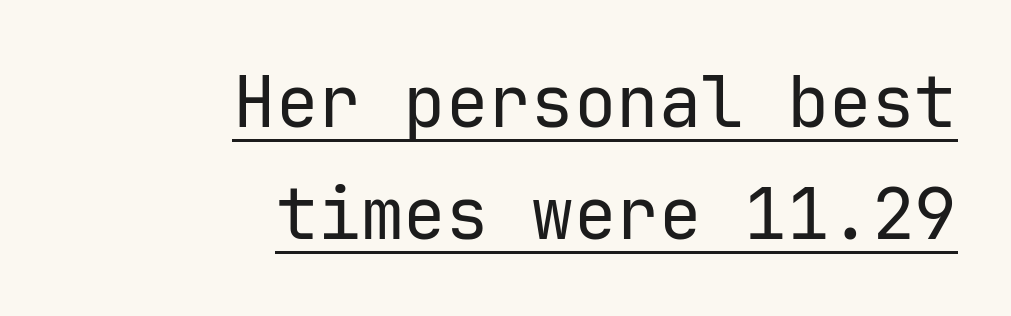
The image shows 71 px regular-weight sans-serif type, upright; set right-aligned, normal line spacing (1.58x), normal letter spacing, underlined; low stroke contrast and a medium x-height.
